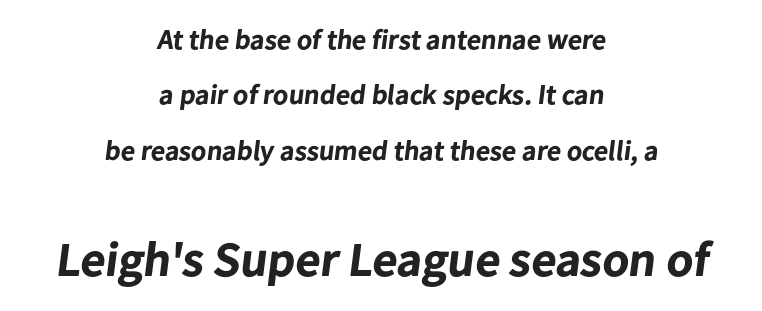
Q: Is the text bold? A: Yes.
Q: Is the typeface a serif or a sans-serif typeface? A: Sans-serif.
Q: Is the text underlined? A: No.
Q: How is the paragraph aligned? A: Centered.
Q: Is the spacing between letters normal or unusually wide? A: Normal.
Q: Is the spacing between lines tight, normal or loose? A: Loose.
Q: Which block of text is set in a larger size, the first (top) or the second (bottom)? A: The second (bottom) one.
Q: Width (condensed, normal, or wide)? A: Normal.
Q: Stroke contrast? A: Low.
Q: x-height? A: Medium.
Q: Monospaced? A: No.
